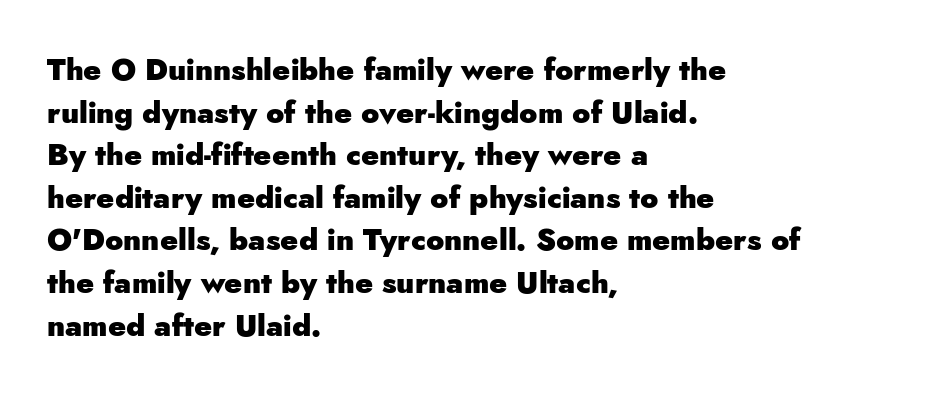
A typesetter would call this proportional, since set widths differ per character. Horizontally, the lines are justified to the leading edge only. Italic: no, the glyphs are upright roman. In terms of weight, the rendering is a true, heavy bold. The lines sit at an ordinary, default distance from one another. Lines of text with bare space underneath.
